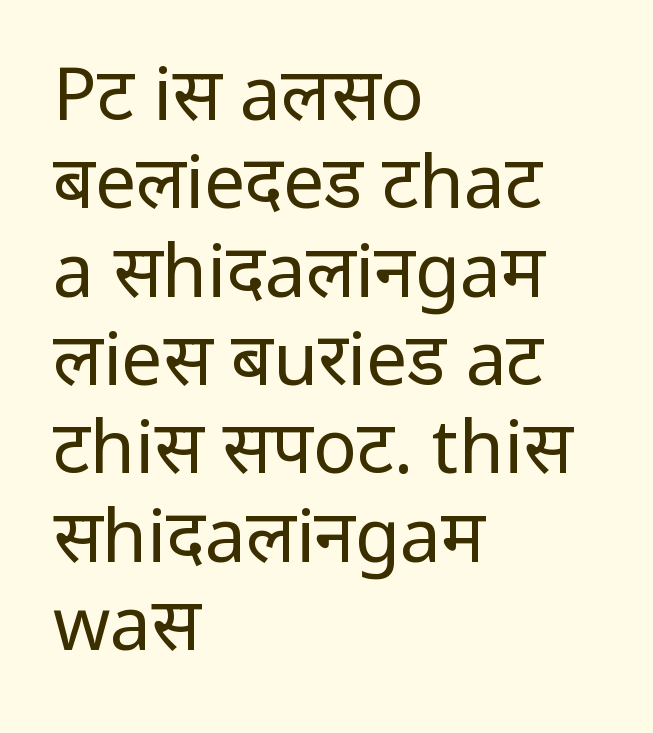
These glyphs show unthickened strokes, regular width or finer. This is roman type, the default non-slanted kind. What kind of face is this? One without serifs — a sans. Spacing verdict: proportional, widths tailored to each character. These lines stack with their left ends in a neat column. Lines of text with bare space underneath.
